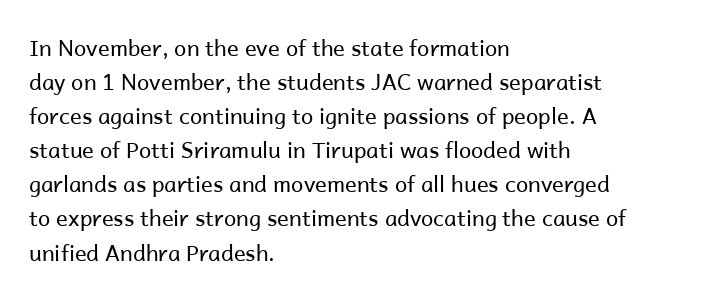
{"italic": "no", "bold": "no", "underline": "no", "align": "left", "line_spacing": "normal", "line_spacing_ratio": 1.55, "letter_spacing": "normal", "letter_spacing_em": 0.0, "glyph_px": 22}
